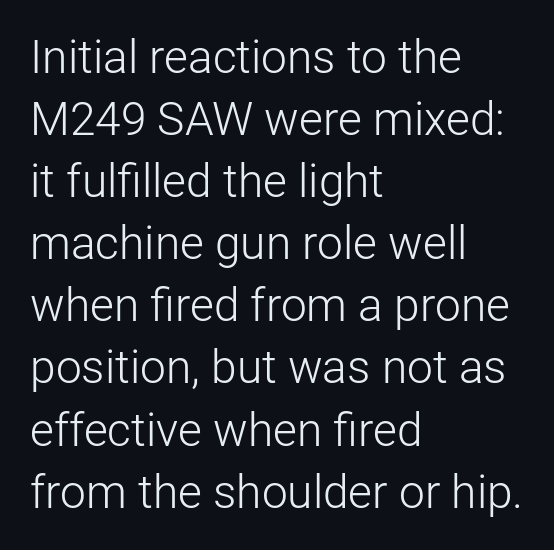
The image shows 46 px light sans-serif type, upright; set left-aligned, normal line spacing (1.35x), normal letter spacing, not underlined; low stroke contrast and a medium x-height.
